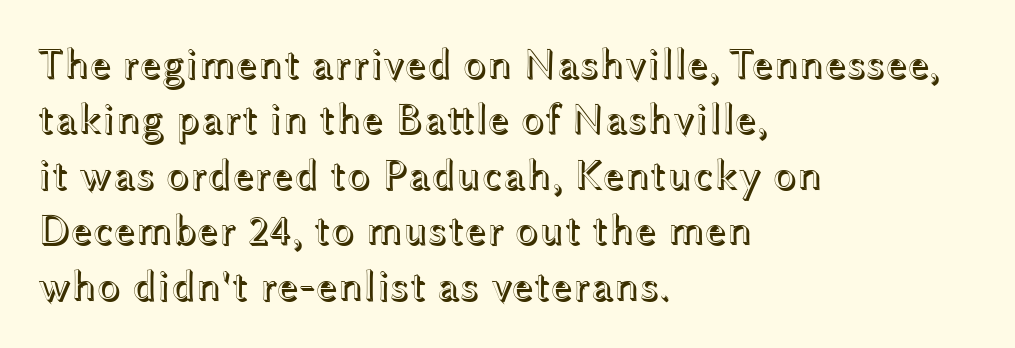
A typesetter would call this zero additional tracking. Clear beneath every line of the passage. This rendering uses left alignment, leaving the right contour irregular. The face used here is proportionally spaced, like ordinary book or web type. How would I describe the line gaps? Plain and ordinary. The specimen reads as upright at a glance.
